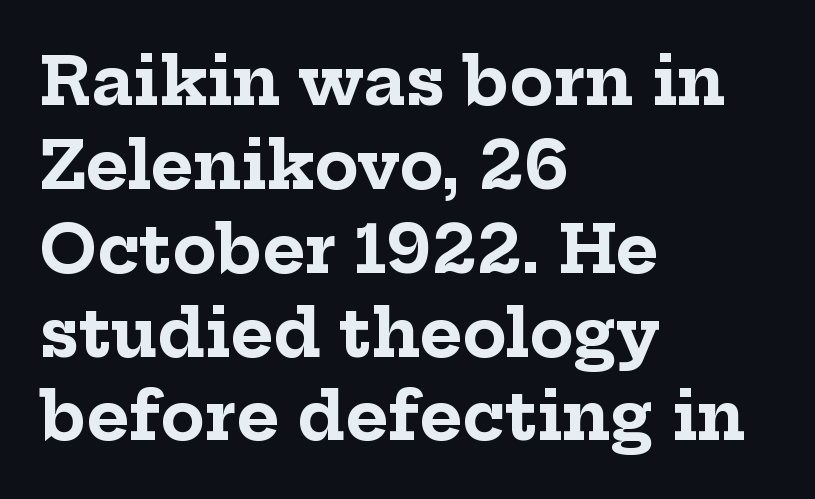
{"serif": "yes", "italic": "no", "bold": "yes", "weight": "bold", "width": "normal", "stroke_contrast": "low", "x_height": "medium", "monospaced": "no", "underline": "no", "align": "left", "line_spacing": "normal", "line_spacing_ratio": 1.29, "letter_spacing": "normal", "letter_spacing_em": 0.0, "glyph_px": 65}
